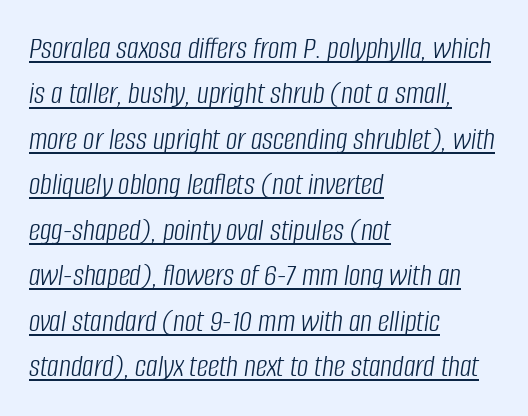
{"italic": "yes", "lean": "right", "slant_degrees": 8, "bold": "no", "weight": "light", "width": "condensed", "stroke_contrast": "low", "x_height": "large", "monospaced": "no", "underline": "yes", "align": "left", "line_spacing": "normal", "line_spacing_ratio": 1.42, "letter_spacing": "normal", "letter_spacing_em": 0.0, "glyph_px": 32}
